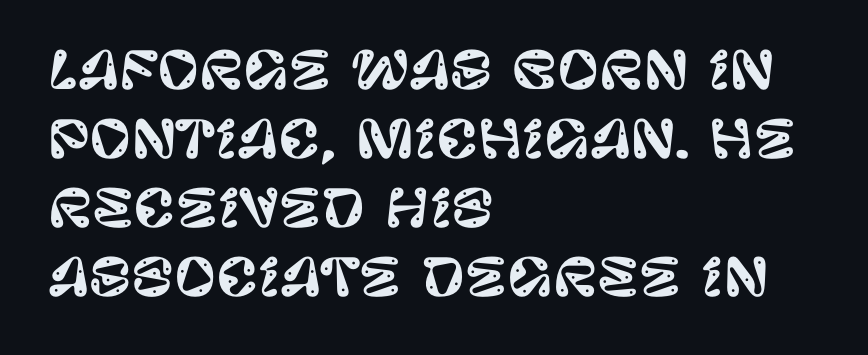
The image shows 51 px sans-serif type; set left-aligned, normal line spacing (1.35x), normal letter spacing, not underlined; low stroke contrast and a large x-height.
